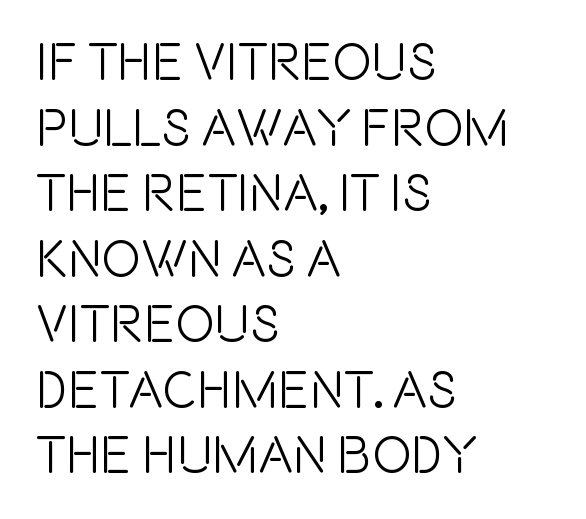
The image shows 52 px condensed sans-serif type, upright; set left-aligned, normal line spacing (1.26x), normal letter spacing, not underlined; a large x-height.
